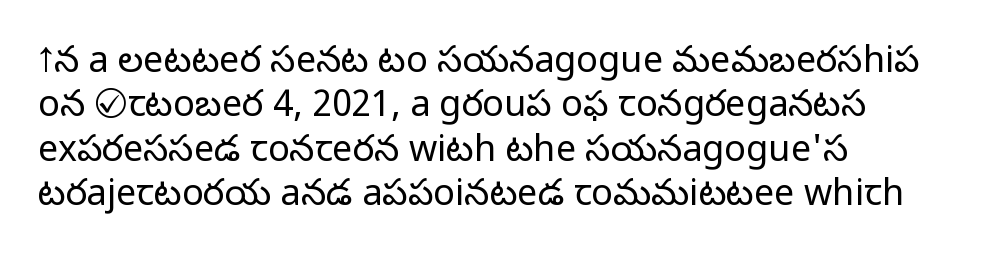
The image shows 36 px light sans-serif type, upright; set left-aligned, line spacing 1.23x, normal letter spacing, not underlined; low stroke contrast and a medium x-height.
